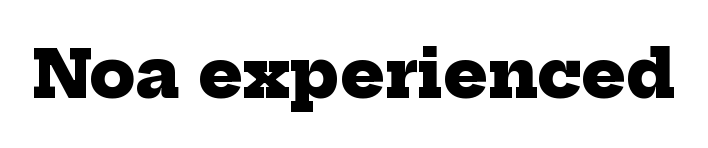
Rule under the text: the space is simply empty. The letters advance in unequal steps, a hallmark of proportional type. Notice how thick the strokes are: this is what a full bold looks like. Regarding serifs, this sample has them. These lines keep a tight, regular rhythm from letter to letter.
